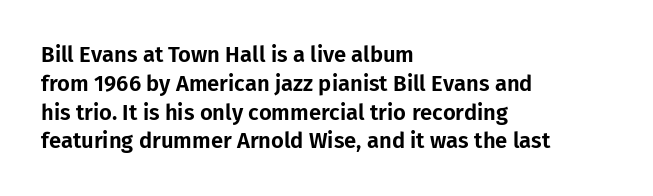
Q: Is the text italic (slanted)? A: No, it is upright.
Q: Is the text underlined? A: No.
Q: How is the paragraph aligned? A: Left-aligned.
Q: Is the spacing between letters normal or unusually wide? A: Normal.
Q: Is the spacing between lines tight, normal or loose? A: Normal.
